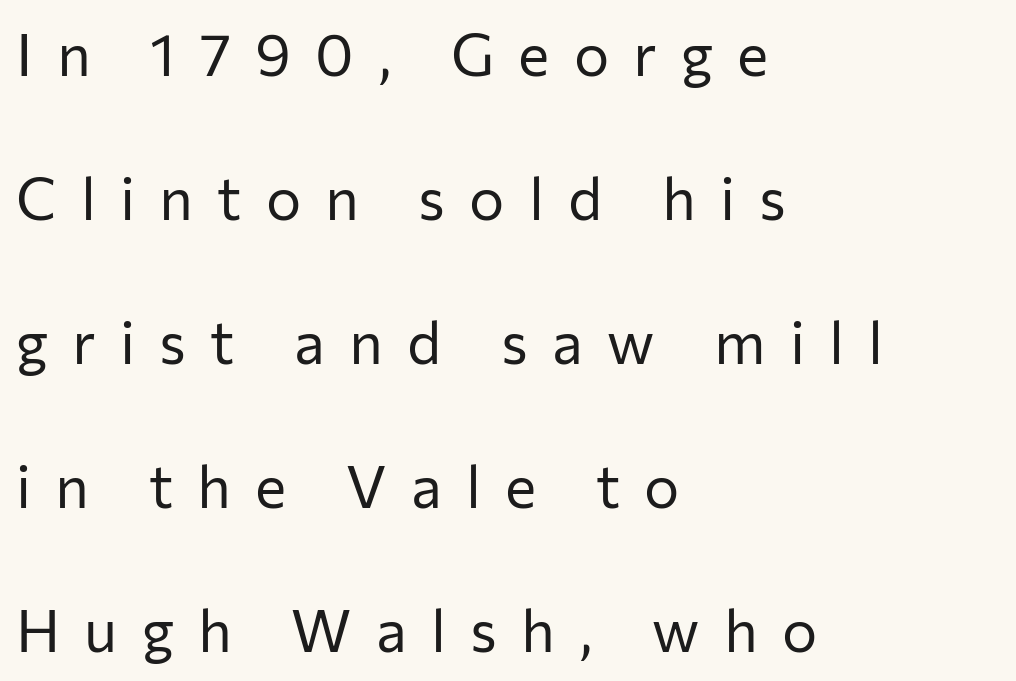
Each letter's strokes conclude bluntly, with no projecting serifs. Reading down the column, the eye jumps a long way to each next line. Decoration check: the copy has no underline. All the whitespace from short lines collects on the right. Think standard paragraph weight, or any step lighter than that. Ascenders rise straight up at ninety degrees.
